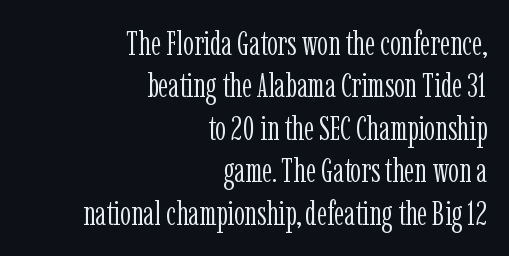
Leftover space on each line is placed entirely before the opening word. Vertically, the passage feels balanced, rows spaced as you'd expect. The face looks like a standard text weight, possibly lighter. Compared with typical body copy, the letter spacing here is the same. Small tapered or slab feet sit at the stroke ends, so this counts as serif. This is roman type, the default non-slanted kind.
